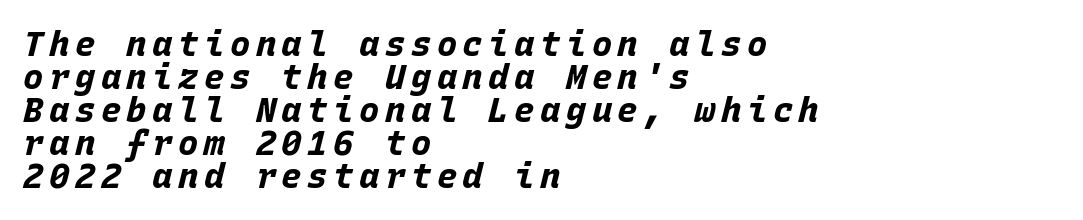
{"italic": "yes", "lean": "right", "slant_degrees": 15, "bold": "yes", "weight": "bold", "width": "normal", "stroke_contrast": "low", "x_height": "large", "monospaced": "yes", "underline": "no", "align": "left", "line_spacing": "tight", "line_spacing_ratio": 0.97, "glyph_px": 34}
